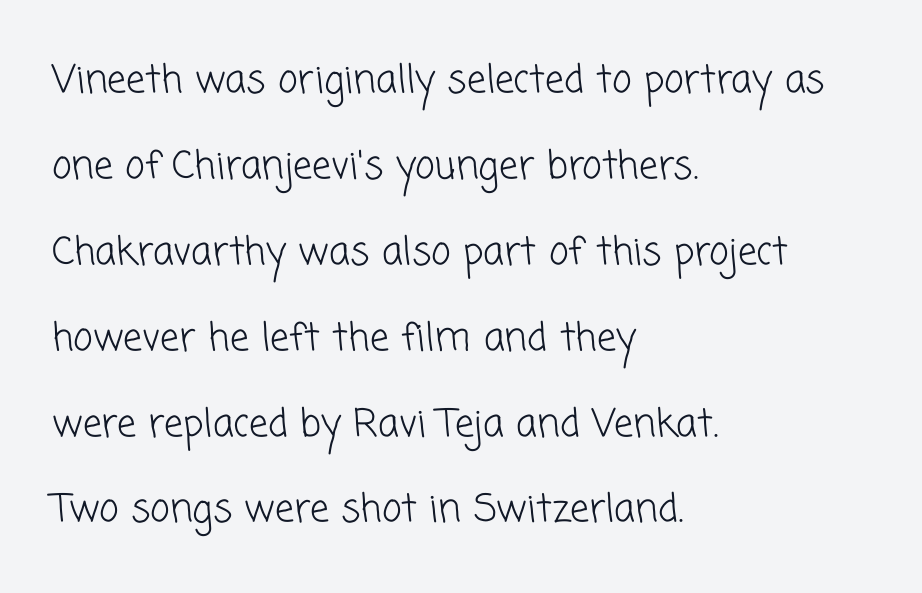
Q: Is the text bold? A: No.
Q: Is the typeface a serif or a sans-serif typeface? A: Sans-serif.
Q: Is the text underlined? A: No.
Q: How is the paragraph aligned? A: Left-aligned.
Q: Is the spacing between letters normal or unusually wide? A: Normal.
Q: Is the spacing between lines tight, normal or loose? A: Loose.
Q: Width (condensed, normal, or wide)? A: Normal.
Q: Stroke contrast? A: Low.
Q: x-height? A: Medium.
Q: Monospaced? A: No.
